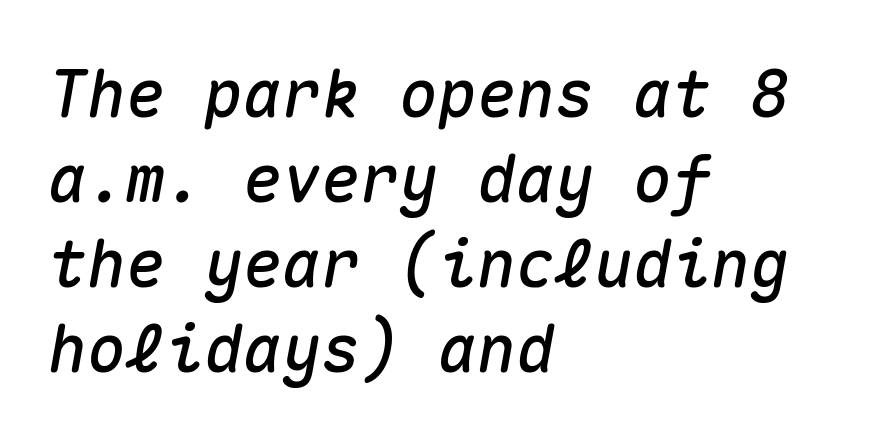
The image shows 65 px text type, italic (leaning right), monospaced; set left-aligned, normal line spacing (1.31x), normal letter spacing, not underlined; medium stroke contrast and a medium x-height.
